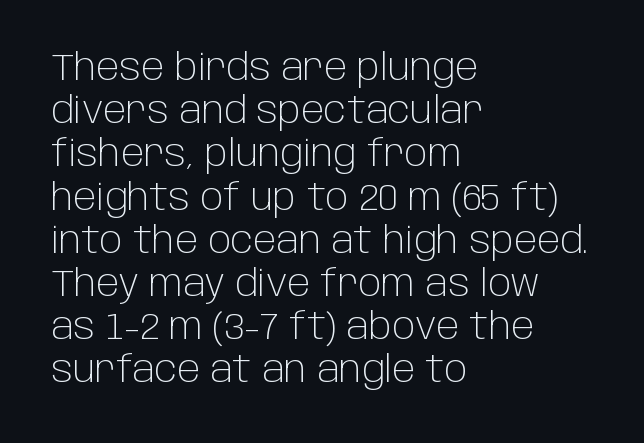
{"serif": "no", "italic": "no", "bold": "no", "weight": "light", "width": "normal", "stroke_contrast": "low", "x_height": "large", "monospaced": "no", "underline": "no", "align": "left", "line_spacing_ratio": 1.2, "letter_spacing": "normal", "letter_spacing_em": 0.0, "glyph_px": 36}
